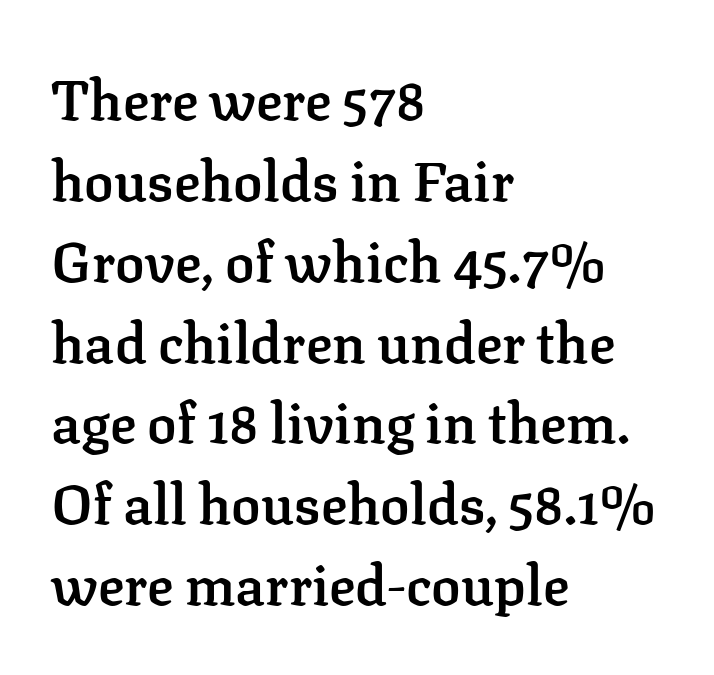
The image shows 55 px semibold serif type, upright; set left-aligned, normal line spacing (1.47x), normal letter spacing, not underlined; low stroke contrast and a medium x-height.
